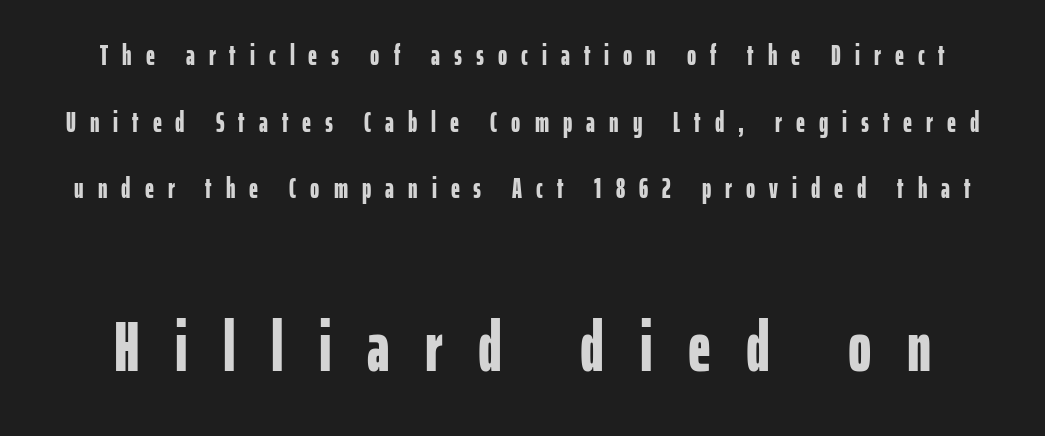
{"serif": "no", "italic": "no", "bold": "yes", "weight": "bold", "width": "condensed", "stroke_contrast": "low", "x_height": "medium", "monospaced": "no", "underline": "no", "line_spacing": "loose", "line_spacing_ratio": 2.38, "letter_spacing": "wide", "letter_spacing_em": 0.5, "larger_block": "second", "size_ratio": 2.54, "glyph_px": 71}
